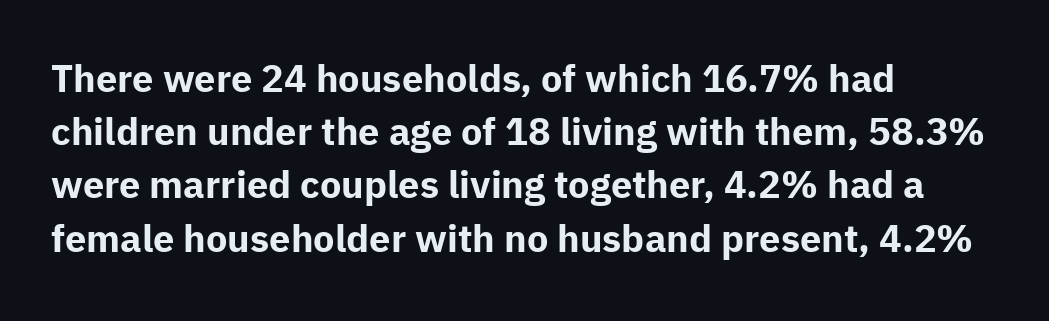
Look at the stroke-to-counter ratio: heavy, a bold. You can tell from the bare stems that sans-serif type was used. Horizontal bands of white between lines are of average thickness. You could call the tracking neutral — neither tight nor loose.
